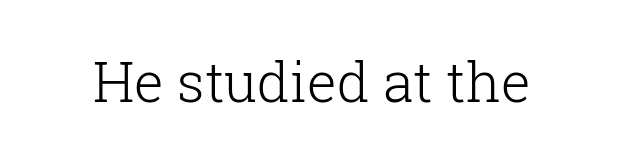
{"serif": "yes", "italic": "no", "bold": "no", "weight": "light", "width": "normal", "stroke_contrast": "low", "x_height": "medium", "monospaced": "no", "underline": "no", "letter_spacing": "normal", "letter_spacing_em": 0.0, "glyph_px": 55}
